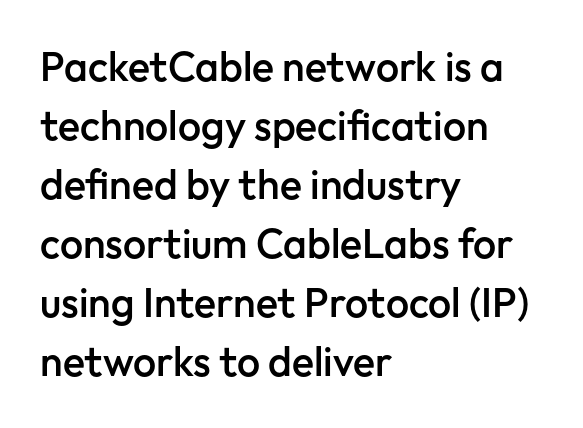
Q: Is the text bold? A: Semi-bold.
Q: Is the text italic (slanted)? A: No, it is upright.
Q: Is the typeface a serif or a sans-serif typeface? A: Sans-serif.
Q: Is the text underlined? A: No.
Q: How is the paragraph aligned? A: Left-aligned.
Q: Is the spacing between letters normal or unusually wide? A: Normal.
Q: Is the spacing between lines tight, normal or loose? A: Normal.
Q: Width (condensed, normal, or wide)? A: Normal.
Q: Stroke contrast? A: Low.
Q: x-height? A: Medium.
Q: Monospaced? A: No.
